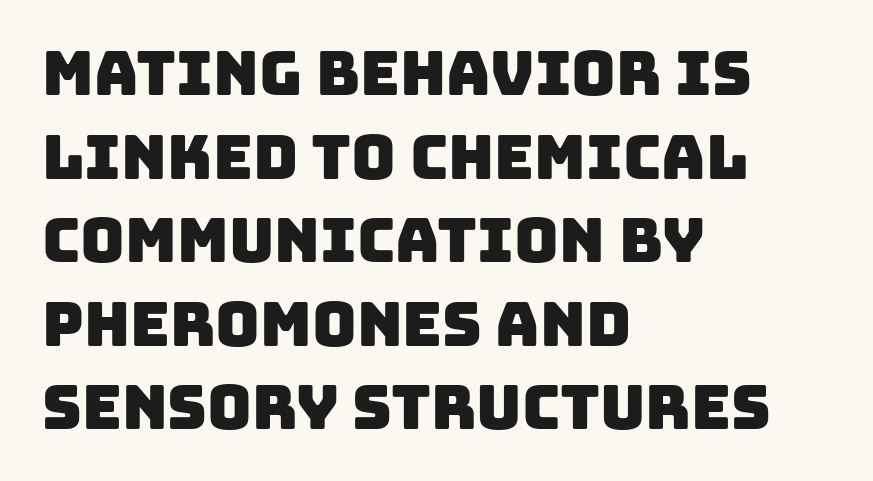
The image shows 61 px sans-serif type; set left-aligned, normal line spacing (1.37x), normal letter spacing, not underlined; low stroke contrast and a large x-height.
